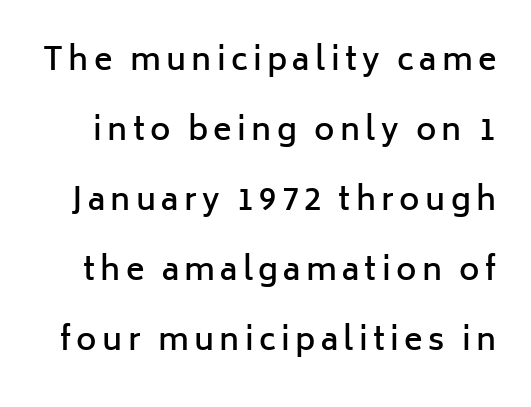
{"serif": "no", "italic": "no", "bold": "semi", "weight": "semibold", "width": "normal", "stroke_contrast": "low", "x_height": "medium", "monospaced": "no", "underline": "no", "line_spacing": "loose", "line_spacing_ratio": 2.26, "glyph_px": 31}
